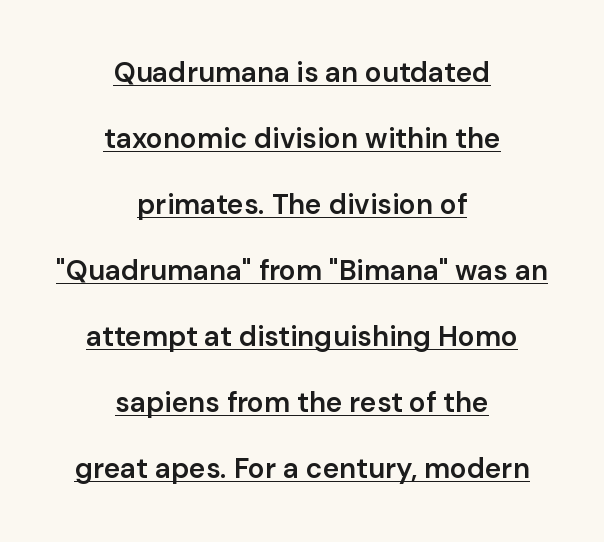
The image shows 28 px semibold sans-serif type, upright; set centered, loose line spacing (2.36x), normal letter spacing, underlined; low stroke contrast and a medium x-height.
